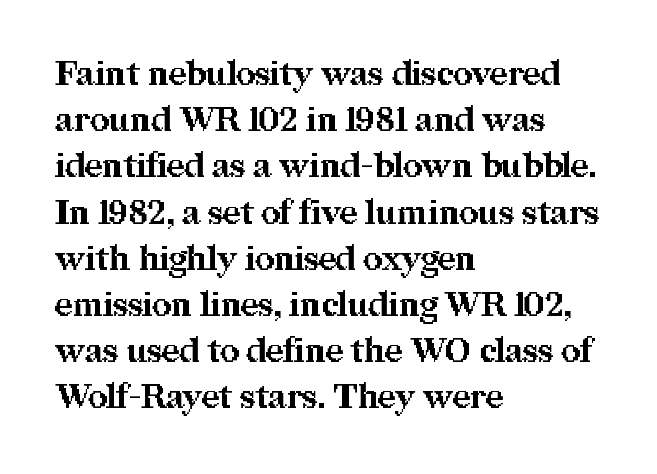
{"serif": "yes", "italic": "no", "bold": "yes", "weight": "bold", "width": "normal", "stroke_contrast": "medium", "x_height": "medium", "monospaced": "no", "underline": "no", "align": "left", "line_spacing": "normal", "line_spacing_ratio": 1.4, "letter_spacing": "normal", "letter_spacing_em": 0.0, "glyph_px": 33}
